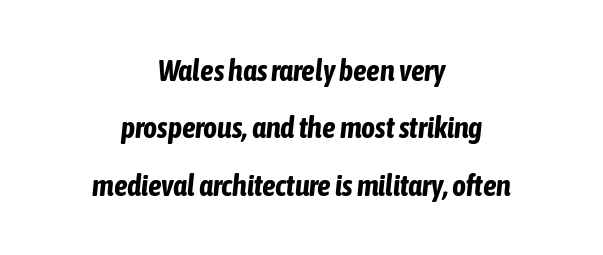
{"italic": "yes", "lean": "right", "slant_degrees": 6, "bold": "yes", "weight": "bold", "width": "condensed", "stroke_contrast": "low", "x_height": "medium", "monospaced": "no", "underline": "no", "align": "center", "line_spacing": "loose", "line_spacing_ratio": 1.91, "letter_spacing": "normal", "letter_spacing_em": 0.0, "glyph_px": 30}
